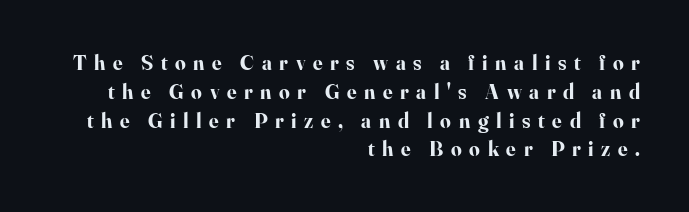
The font's upright variant was chosen for this text. Strong, thick strokes mark this as bold type. Does the leading feel generous? No, just average. Horizontally, the lines are justified to the trailing edge only. The gaps between neighbouring characters are conspicuously large. The foot of each line stays bare and open.
